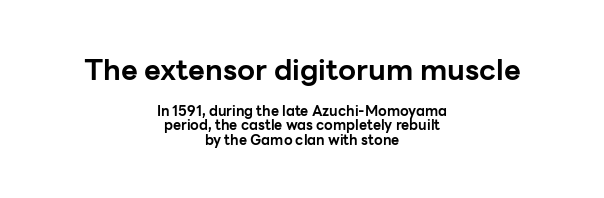
{"serif": "no", "italic": "no", "bold": "yes", "weight": "bold", "width": "normal", "stroke_contrast": "low", "x_height": "medium", "monospaced": "no", "underline": "no", "align": "center", "line_spacing": "tight", "line_spacing_ratio": 1.03, "letter_spacing": "normal", "letter_spacing_em": 0.0, "larger_block": "first", "size_ratio": 2.07, "glyph_px": 29}
